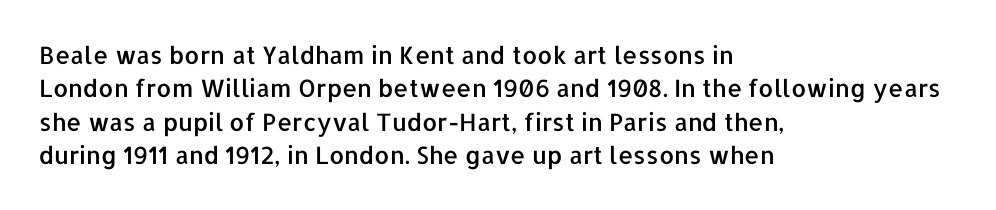
{"italic": "no", "underline": "no", "align": "left", "line_spacing": "normal", "line_spacing_ratio": 1.39, "letter_spacing": "normal", "letter_spacing_em": 0.0, "glyph_px": 24}
